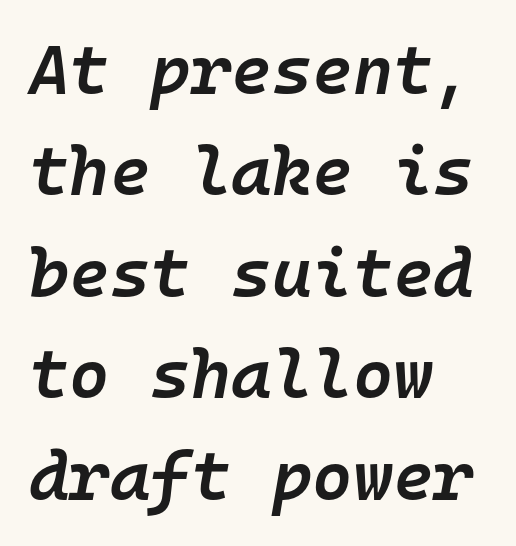
Yep, that's italic — everything's leaning. The string is rendered with underlining switched off. The paragraph has a hard left edge and a soft right edge. Note the uniform advance width — an 'i' takes as much space as an 'm'. Heft: intermediate — a semibold. The letters sit at their default tracking, neither squeezed nor spread.
